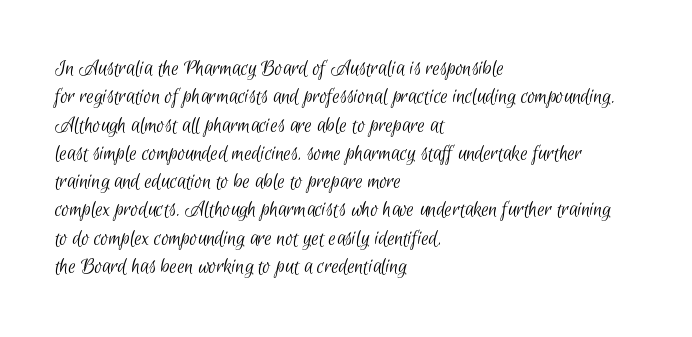
Typeset ragged right — the left edge is the straight one. Weight class: somewhere from thin through regular. Characters follow at the spacing the type designer built in. Descender tails drop into unmarked territory.
